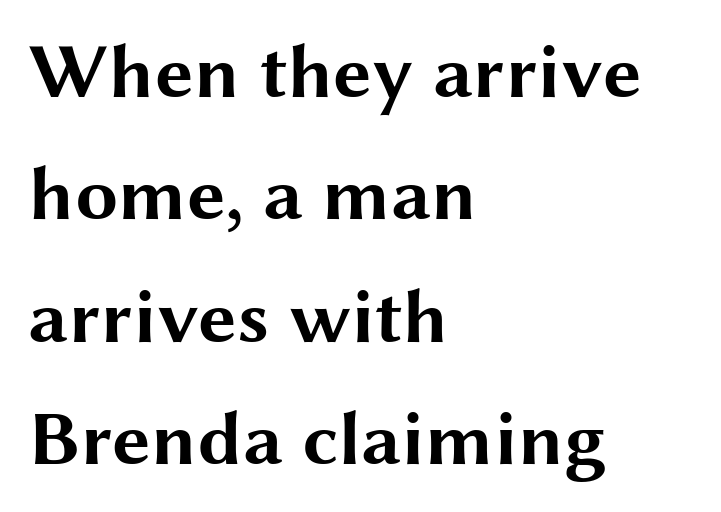
The image shows 77 px bold, wide sans-serif type, upright; set left-aligned, normal line spacing (1.59x), normal letter spacing, not underlined; medium stroke contrast and a medium x-height.
